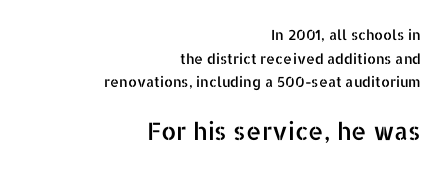
Vertical strokes here are truly vertical. Descenders hang freely into open space. Look at the tracking — it's just the regular setting, nothing added. Is the block centered? No — it sits flush against the right margin. The following chunk of copy outweighs the initial chunk in type size. Quick note: interline space is typical.
